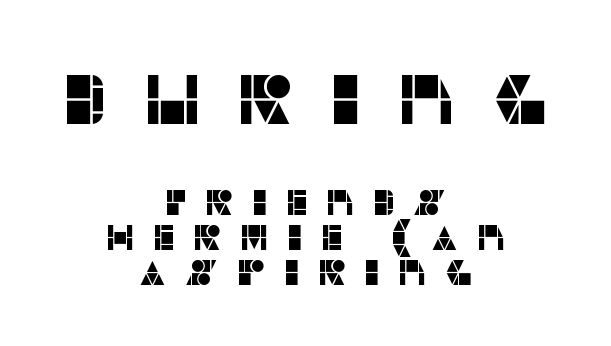
Q: Is the text italic (slanted)? A: No, it is upright.
Q: Is the typeface a serif or a sans-serif typeface? A: Sans-serif.
Q: Is the text underlined? A: No.
Q: How is the paragraph aligned? A: Centered.
Q: Is the spacing between letters normal or unusually wide? A: Unusually wide.
Q: Is the spacing between lines tight, normal or loose? A: Tight.
Q: Which block of text is set in a larger size, the first (top) or the second (bottom)? A: The first (top) one.
Q: Width (condensed, normal, or wide)? A: Normal.
Q: Stroke contrast? A: Low.
Q: x-height? A: Large.
Q: Monospaced? A: No.
